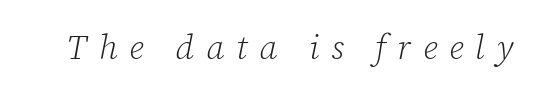
Q: Is the text bold? A: No.
Q: Is the text italic (slanted)? A: Yes, it leans right by about 12 degrees.
Q: Is the typeface a serif or a sans-serif typeface? A: Serif.
Q: Is the text underlined? A: No.
Q: Is the spacing between letters normal or unusually wide? A: Unusually wide.
Q: Width (condensed, normal, or wide)? A: Normal.
Q: Stroke contrast? A: Low.
Q: x-height? A: Medium.
Q: Monospaced? A: No.
